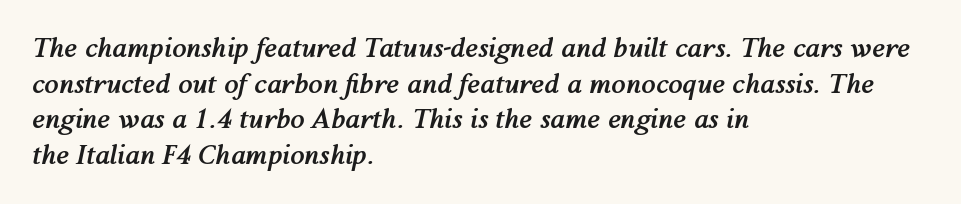
Q: Is the text bold? A: Yes.
Q: Is the text italic (slanted)? A: Yes, it leans right by about 12 degrees.
Q: Is the text underlined? A: No.
Q: How is the paragraph aligned? A: Left-aligned.
Q: Is the spacing between letters normal or unusually wide? A: Normal.
Q: Is the spacing between lines tight, normal or loose? A: Normal.
